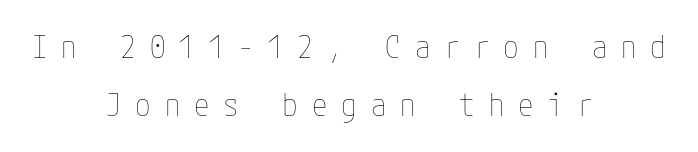
{"italic": "no", "bold": "no", "weight": "thin", "width": "condensed", "stroke_contrast": "low", "x_height": "medium", "underline": "no", "align": "center", "line_spacing_ratio": 1.88, "letter_spacing": "wide", "letter_spacing_em": 0.45, "glyph_px": 31}
